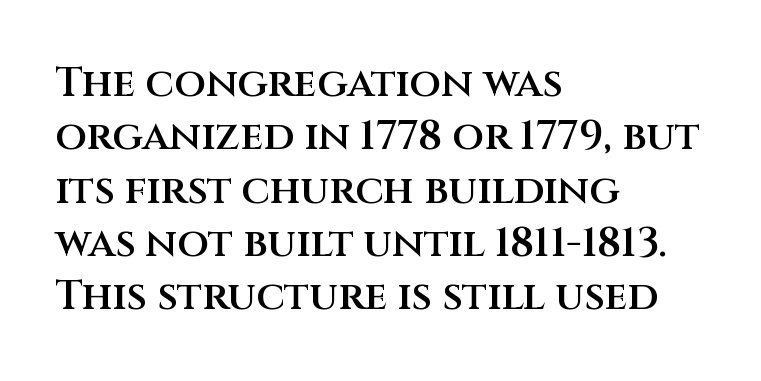
Is this a fixed-width face? No — the glyphs have proportional, varying widths. Posture: straight, roman, zero tilt. The baseline area is clear. This sample is left-justified, so line endings fall wherever the words run out. The text was rendered using a sans face with plain stroke endings. The face used here is rendered with its standard letterfit.
